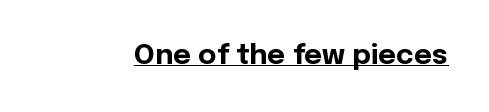
The image shows 28 px bold sans-serif type, upright; set normal letter spacing, underlined; a medium x-height.
